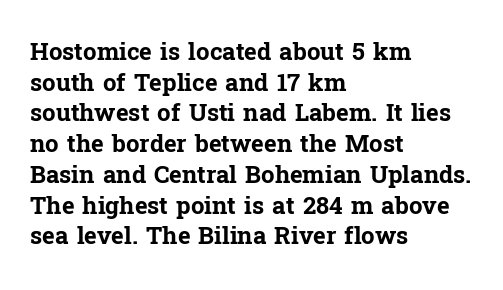
Summary of weight: heavy, a full bold. Tracking value appears to be zero — textbook default spacing. No italicization has been applied; the sample stays upright. The words here are not underlined. A normal amount of white space separates one row of letters from the next.
